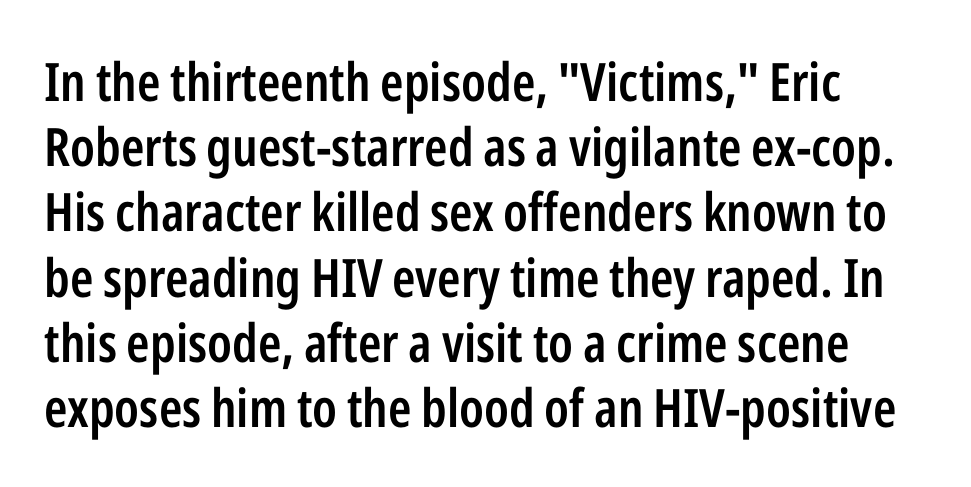
The image shows 53 px semibold, condensed sans-serif type, upright; set line spacing 1.23x, normal letter spacing, not underlined; low stroke contrast and a medium x-height.
